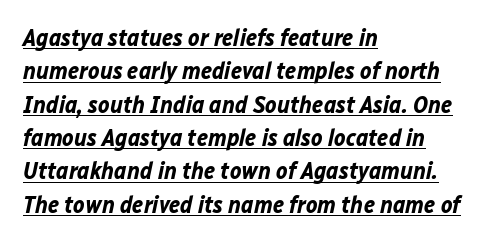
Q: Is the text bold? A: Yes.
Q: Is the text italic (slanted)? A: Yes, it leans right by about 12 degrees.
Q: Is the text underlined? A: Yes.
Q: How is the paragraph aligned? A: Left-aligned.
Q: Is the spacing between letters normal or unusually wide? A: Normal.
Q: Is the spacing between lines tight, normal or loose? A: Normal.
